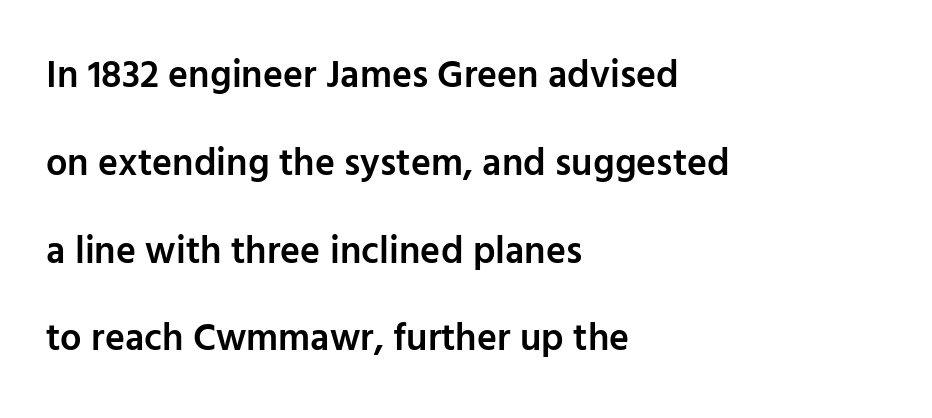
Q: Is the text bold? A: Semi-bold.
Q: Is the text italic (slanted)? A: No, it is upright.
Q: Is the typeface a serif or a sans-serif typeface? A: Sans-serif.
Q: Is the text underlined? A: No.
Q: How is the paragraph aligned? A: Left-aligned.
Q: Is the spacing between letters normal or unusually wide? A: Normal.
Q: Is the spacing between lines tight, normal or loose? A: Loose.
Q: Width (condensed, normal, or wide)? A: Normal.
Q: Stroke contrast? A: Low.
Q: x-height? A: Medium.
Q: Monospaced? A: No.
